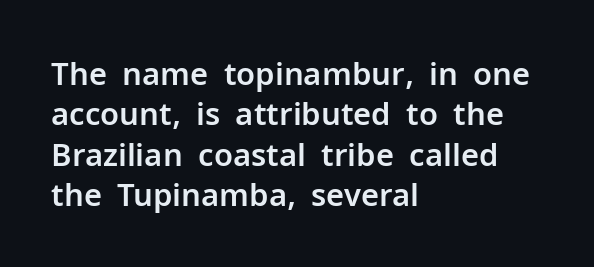
The image shows 31 px sans-serif type, upright; set left-aligned, normal line spacing (1.3x), normal letter spacing, not underlined; low stroke contrast and a medium x-height.
